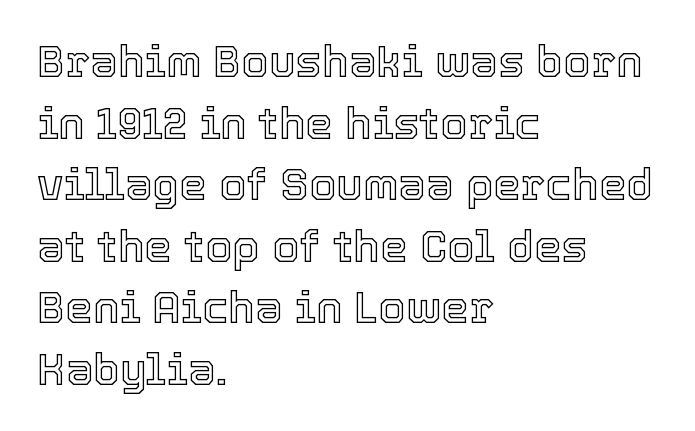
The image shows 44 px text type, upright; set left-aligned, normal line spacing (1.4x), normal letter spacing, not underlined; a medium x-height.
